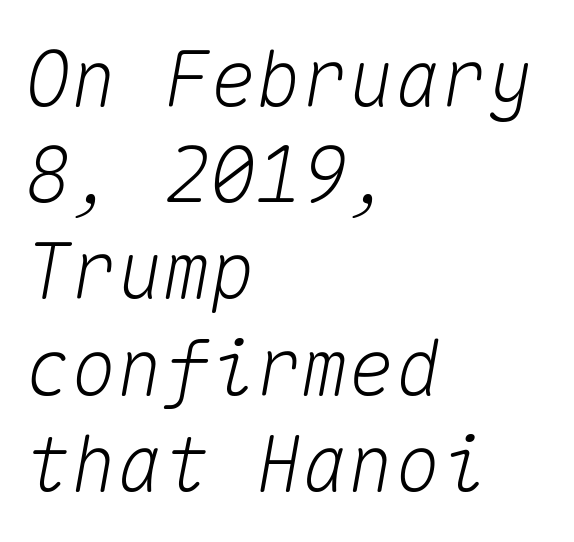
The image shows 77 px text type, italic (leaning right), monospaced; set left-aligned, normal line spacing (1.25x), normal letter spacing, not underlined; medium stroke contrast and a medium x-height.
